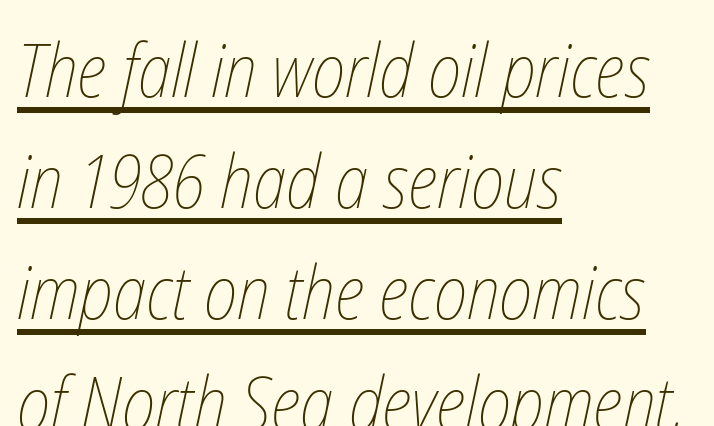
Q: Is the text bold? A: No.
Q: Is the text underlined? A: Yes.
Q: How is the paragraph aligned? A: Left-aligned.
Q: Is the spacing between letters normal or unusually wide? A: Normal.
Q: Is the spacing between lines tight, normal or loose? A: Normal.
Q: Width (condensed, normal, or wide)? A: Condensed.
Q: Stroke contrast? A: Low.
Q: x-height? A: Medium.
Q: Monospaced? A: No.
